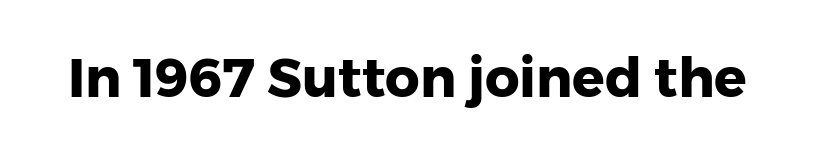
Grotesque or geometric, the face here clearly has no serifs. Observe the ordinary spacing: letters are neighbours, not strangers. Does the lettering tilt? It doesn't — this is upright. A dark, heavy texture on the line: the type is bold. Here the designer chose a conventional face with non-uniform glyph widths.
